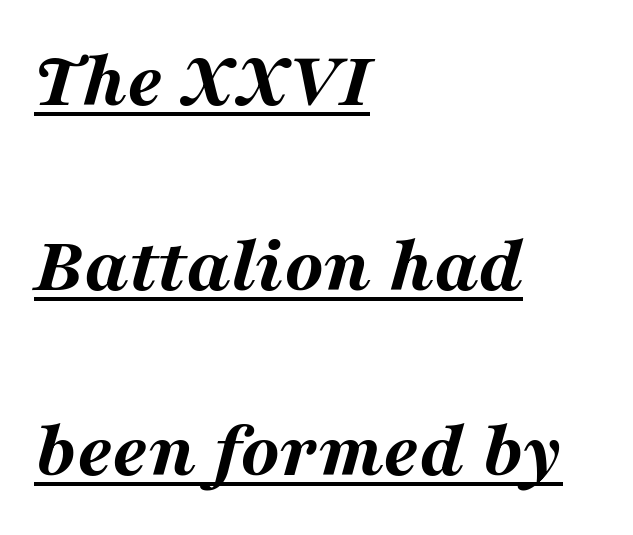
The image shows 80 px bold, wide type, italic (leaning right); set left-aligned, loose line spacing (2.31x), normal letter spacing, underlined; medium stroke contrast and a medium x-height.
